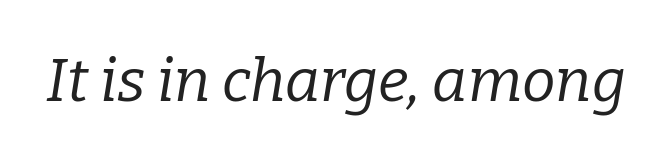
The image shows 60 px regular-weight serif type, italic (leaning right); set normal letter spacing, not underlined; low stroke contrast and a medium x-height.
